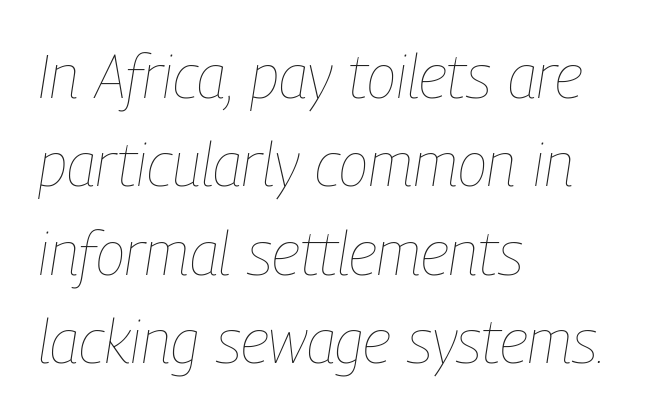
Q: Is the text bold? A: No.
Q: Is the text italic (slanted)? A: Yes, it leans right by about 9 degrees.
Q: Is the text underlined? A: No.
Q: How is the paragraph aligned? A: Left-aligned.
Q: Is the spacing between letters normal or unusually wide? A: Normal.
Q: Is the spacing between lines tight, normal or loose? A: Normal.
Q: Width (condensed, normal, or wide)? A: Condensed.
Q: Stroke contrast? A: Low.
Q: x-height? A: Medium.
Q: Monospaced? A: No.
